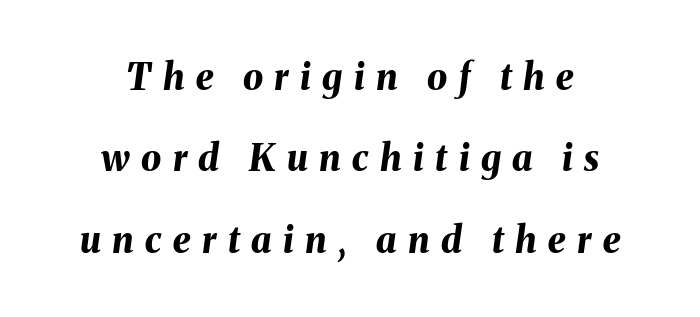
The glyphs are unaccompanied by any horizontal stroke below them. Is the letter spacing exaggerated? Yes — the characters are pushed far apart. Summary of vertical rhythm: relaxed, with wide interline spacing. The face used here has the dense, thick strokes of a bold. A typesetter would call this proportional, since set widths differ per character. A centered setting, common on invitations and titles, is used for this passage.
